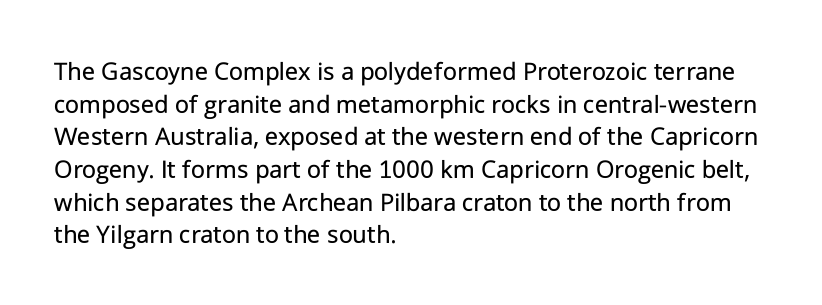
The image shows 27 px text type, upright; set left-aligned, line spacing 1.21x, normal letter spacing, not underlined.
